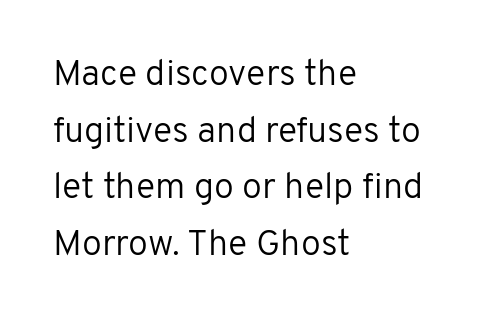
In CSS terms this would be text-align: left. Weight: in the light-to-regular range. Serifs: no, the terminals of the letterforms are clean. A typesetter would call this zero additional tracking. Descenders hang freely into open space. Normally led — the rows are evenly, conventionally spaced.
